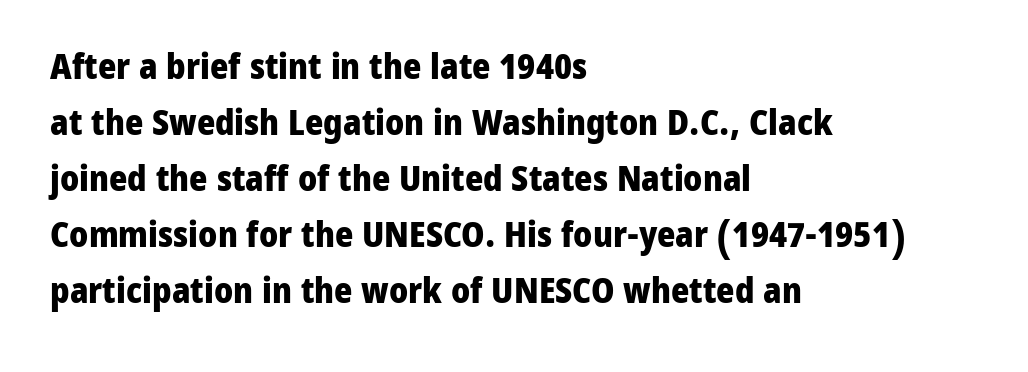
Baseline-to-baseline distance is the conventional proportion of letter height. No italicization has been applied; the sample stays upright. This rendering uses left alignment, leaving the right contour irregular. Proportional: the letters do not fall into vertical columns. The face used here is rendered with its standard letterfit. The typesetting leans heavy: a genuine bold.
